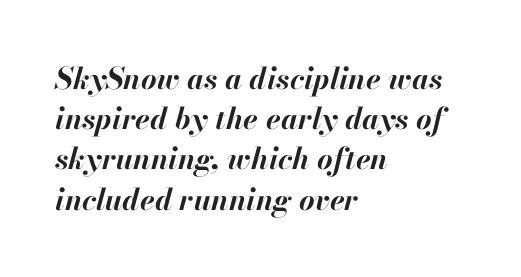
Q: Is the text bold? A: Yes.
Q: Is the text italic (slanted)? A: Yes, it leans right by about 13 degrees.
Q: Is the text underlined? A: No.
Q: How is the paragraph aligned? A: Left-aligned.
Q: Is the spacing between letters normal or unusually wide? A: Normal.
Q: Is the spacing between lines tight, normal or loose? A: Normal.
Q: Width (condensed, normal, or wide)? A: Normal.
Q: Stroke contrast? A: High.
Q: x-height? A: Small.
Q: Monospaced? A: No.
